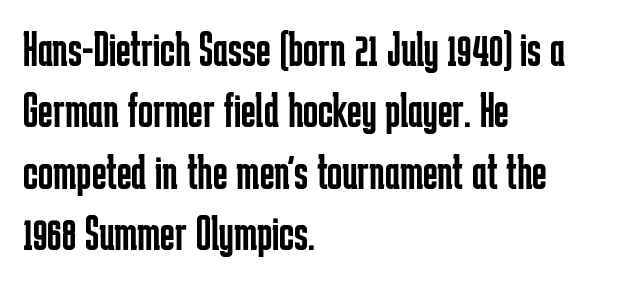
Q: Is the text bold? A: No.
Q: Is the text italic (slanted)? A: No, it is upright.
Q: Is the typeface a serif or a sans-serif typeface? A: Sans-serif.
Q: Is the text underlined? A: No.
Q: How is the paragraph aligned? A: Left-aligned.
Q: Is the spacing between letters normal or unusually wide? A: Normal.
Q: Width (condensed, normal, or wide)? A: Condensed.
Q: Stroke contrast? A: Low.
Q: x-height? A: Medium.
Q: Monospaced? A: No.
